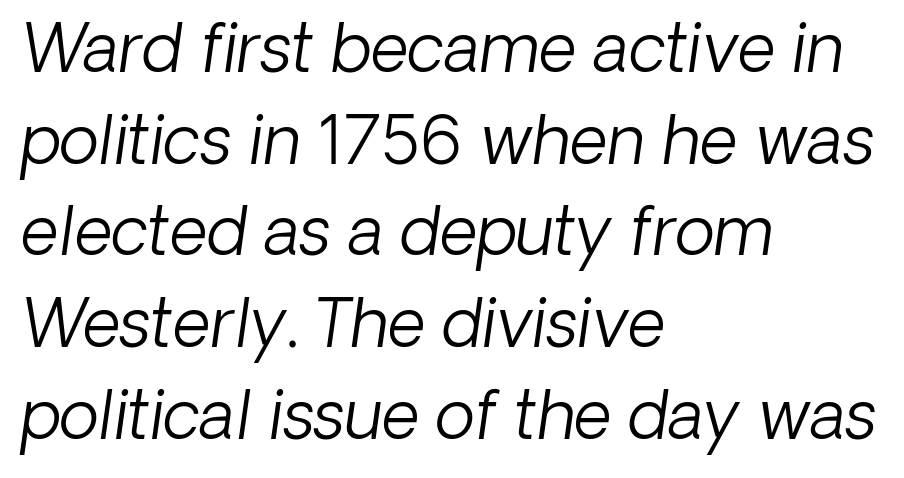
Q: Is the text bold? A: No.
Q: Is the text italic (slanted)? A: Yes, it leans right by about 8 degrees.
Q: Is the text underlined? A: No.
Q: How is the paragraph aligned? A: Left-aligned.
Q: Is the spacing between letters normal or unusually wide? A: Normal.
Q: Is the spacing between lines tight, normal or loose? A: Normal.
Q: Width (condensed, normal, or wide)? A: Normal.
Q: Stroke contrast? A: Low.
Q: x-height? A: Medium.
Q: Monospaced? A: No.
